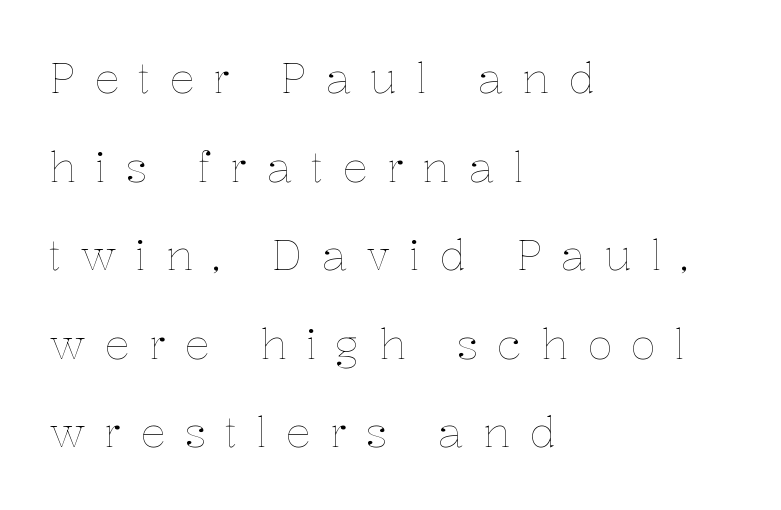
The image shows 42 px thin type, upright; set left-aligned, loose line spacing (2.11x), unusually wide letter spacing (+0.45 em), not underlined; low stroke contrast and a medium x-height.
